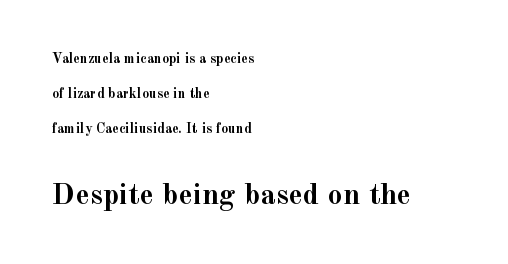
{"serif": "yes", "italic": "no", "bold": "yes", "weight": "semibold", "width": "normal", "x_height": "small", "monospaced": "no", "underline": "no", "align": "left", "line_spacing": "loose", "line_spacing_ratio": 2.49, "letter_spacing": "normal", "letter_spacing_em": 0.0, "larger_block": "second", "size_ratio": 2.14, "glyph_px": 30}
